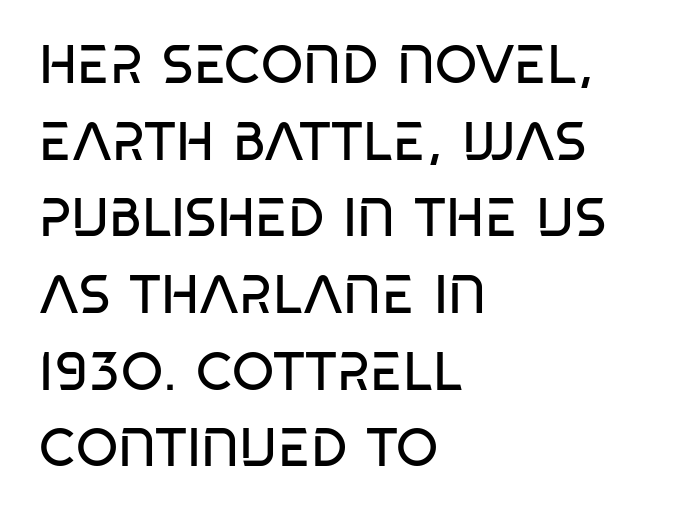
{"serif": "no", "bold": "no", "weight": "regular", "width": "condensed", "stroke_contrast": "low", "x_height": "large", "monospaced": "no", "underline": "no", "align": "left", "line_spacing": "normal", "line_spacing_ratio": 1.42, "letter_spacing": "normal", "letter_spacing_em": 0.0, "glyph_px": 54}
